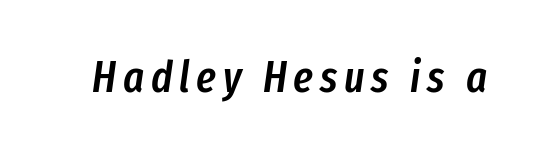
Slightly chunky letters — semibold, I'd say, not full bold. Is the type slanted? Yes — the strokes lean at a clear angle. The baseline area is clear. These lines are rendered in a variable-pitch font.
